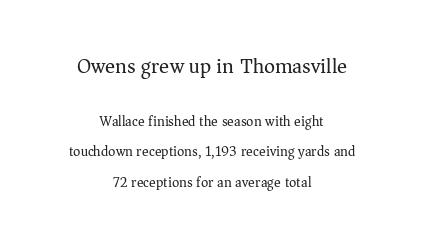
{"italic": "no", "bold": "no", "underline": "no", "align": "center", "line_spacing": "loose", "line_spacing_ratio": 2.16, "letter_spacing": "normal", "letter_spacing_em": 0.0, "larger_block": "first", "size_ratio": 1.5, "glyph_px": 21}
